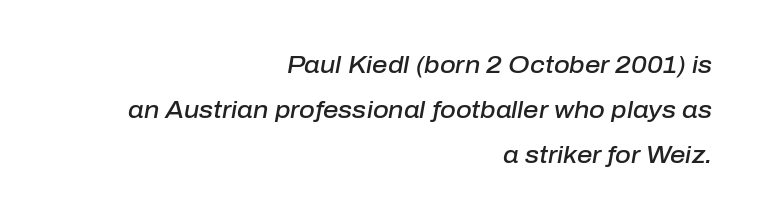
The image shows 24 px text type, italic (leaning right); set right-aligned, line spacing 1.88x, normal letter spacing, not underlined.
